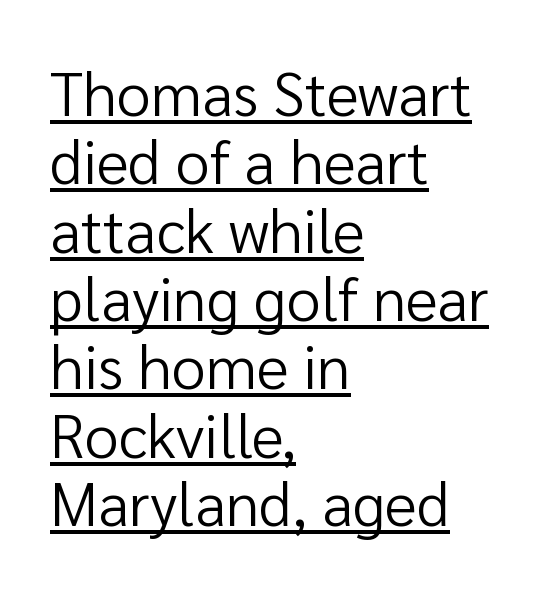
Q: Is the text bold? A: No.
Q: Is the text italic (slanted)? A: No, it is upright.
Q: Is the typeface a serif or a sans-serif typeface? A: Sans-serif.
Q: Is the text underlined? A: Yes.
Q: How is the paragraph aligned? A: Left-aligned.
Q: Is the spacing between letters normal or unusually wide? A: Normal.
Q: Is the spacing between lines tight, normal or loose? A: Tight.
Q: Width (condensed, normal, or wide)? A: Normal.
Q: Stroke contrast? A: Low.
Q: x-height? A: Medium.
Q: Monospaced? A: No.
